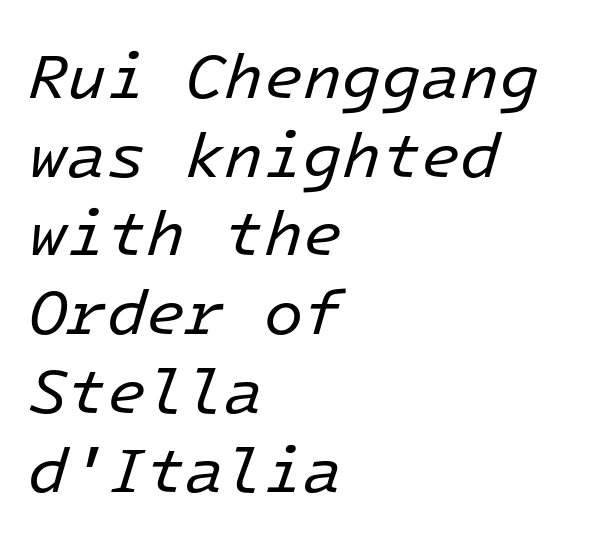
Q: Is the text bold? A: No.
Q: Is the text italic (slanted)? A: Yes, it leans right by about 16 degrees.
Q: Is the text underlined? A: No.
Q: How is the paragraph aligned? A: Left-aligned.
Q: Is the spacing between letters normal or unusually wide? A: Normal.
Q: Width (condensed, normal, or wide)? A: Normal.
Q: Stroke contrast? A: Low.
Q: x-height? A: Medium.
Q: Monospaced? A: Yes.
